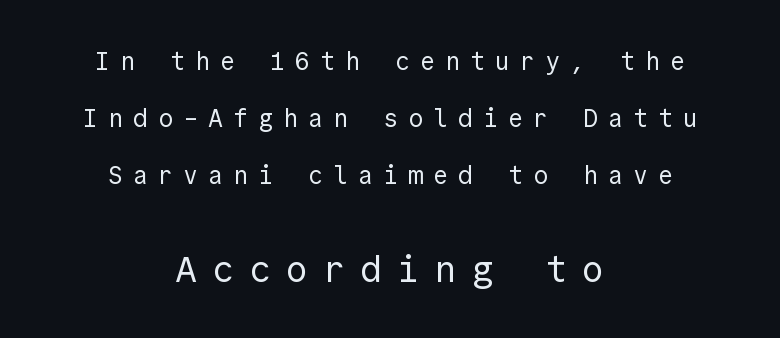
{"serif": "no", "italic": "no", "bold": "no", "weight": "regular", "width": "normal", "x_height": "medium", "underline": "no", "align": "center", "line_spacing": "loose", "line_spacing_ratio": 2.29, "letter_spacing": "wide", "letter_spacing_em": 0.4, "larger_block": "second", "size_ratio": 1.48, "glyph_px": 37}
